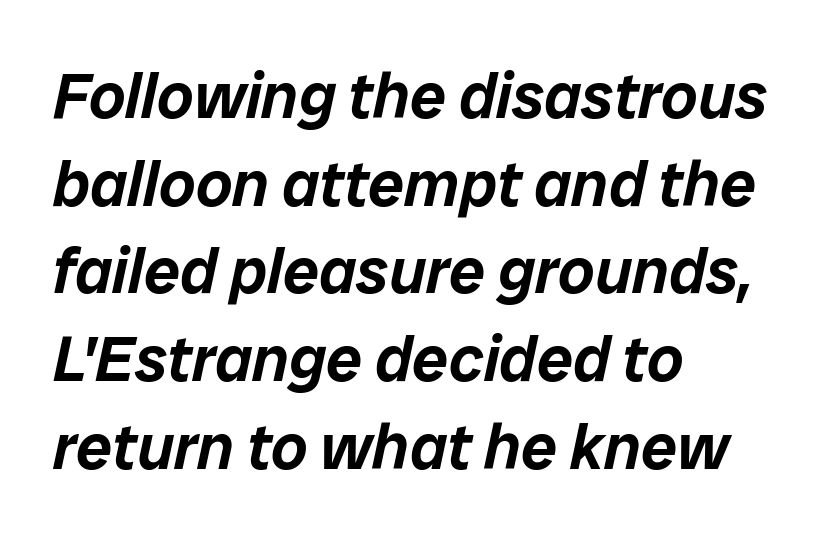
The image shows 64 px text type, italic (leaning right); set left-aligned, normal line spacing (1.37x), normal letter spacing, not underlined; low stroke contrast and a medium x-height.
